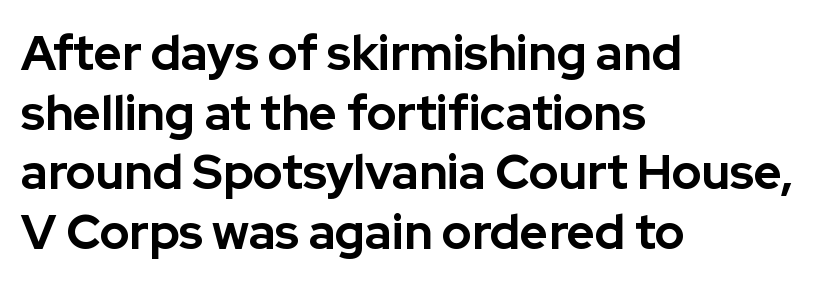
Q: Is the text bold? A: Yes.
Q: Is the text italic (slanted)? A: No, it is upright.
Q: Is the typeface a serif or a sans-serif typeface? A: Sans-serif.
Q: Is the text underlined? A: No.
Q: How is the paragraph aligned? A: Left-aligned.
Q: Is the spacing between letters normal or unusually wide? A: Normal.
Q: Width (condensed, normal, or wide)? A: Normal.
Q: Stroke contrast? A: Low.
Q: x-height? A: Medium.
Q: Monospaced? A: No.
